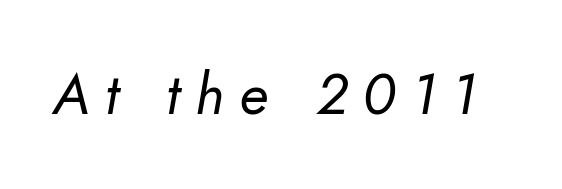
The rendering uses natural spacing where letterforms have individual widths. The gaps between neighbouring characters are conspicuously large. Rule under the text: the space is simply empty. Ink coverage per letter is moderate at most. In terms of posture, this sample is oblique.
